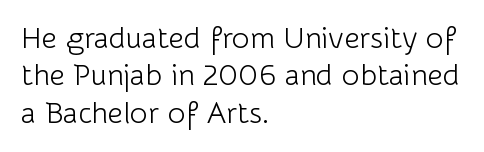
No extra tracking has been applied to these lines. The rendering uses a moderate line-height, typical for paragraphs. The space directly below the letters is spotless. Looks like regular typesetting: each glyph gets only the width it needs.
